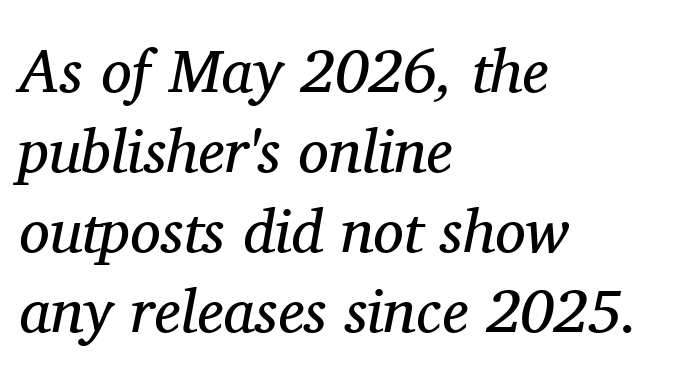
Here the designer chose a conventional face with non-uniform glyph widths. Bold? No — there's no thickening of the strokes. Casual observation: everything's shoved over to the left. Compared with ordinary roman type, these characters are visibly tilted. These lines are composed in type with serifs.
